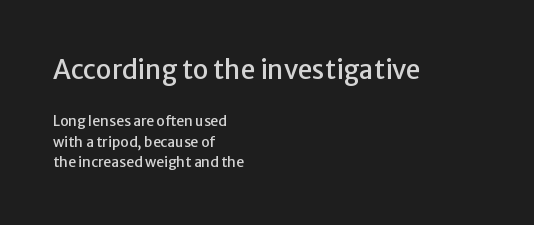
Q: Is the text italic (slanted)? A: No, it is upright.
Q: Is the text underlined? A: No.
Q: How is the paragraph aligned? A: Left-aligned.
Q: Is the spacing between letters normal or unusually wide? A: Normal.
Q: Is the spacing between lines tight, normal or loose? A: Normal.
Q: Which block of text is set in a larger size, the first (top) or the second (bottom)? A: The first (top) one.
